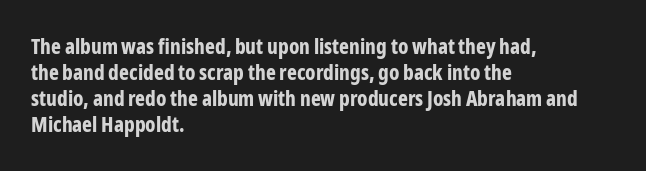
{"italic": "no", "bold": "yes", "underline": "no", "align": "left", "line_spacing_ratio": 1.24, "letter_spacing": "normal", "letter_spacing_em": 0.0, "glyph_px": 21}
